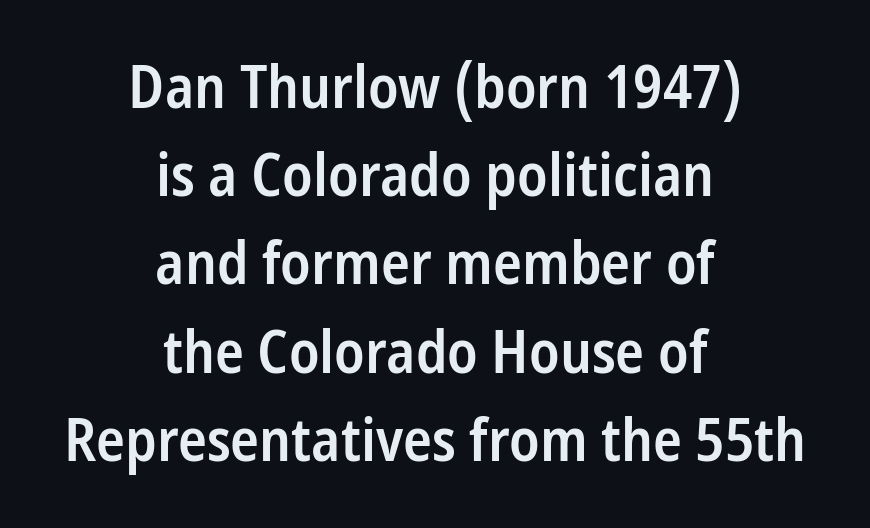
The image shows 60 px semibold, condensed sans-serif type, upright; set centered, normal line spacing (1.47x), normal letter spacing, not underlined; low stroke contrast and a medium x-height.
